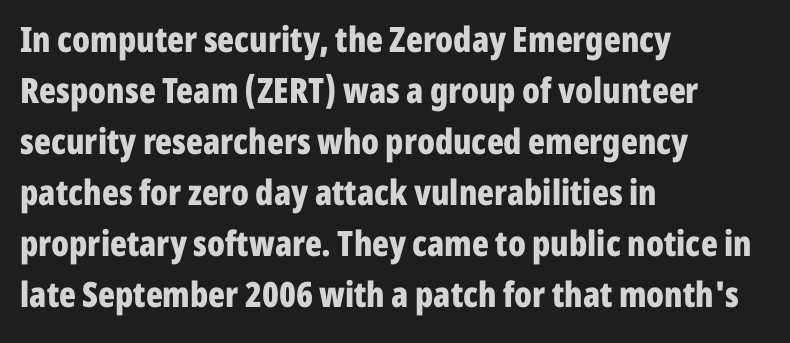
The image shows 35 px bold, condensed sans-serif type, upright; set left-aligned, normal line spacing (1.46x), normal letter spacing, not underlined; low stroke contrast and a medium x-height.
